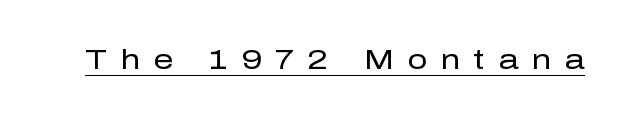
In terms of letterspacing, this is a distinctly airy, spread setting. Classification — sans serif. Upright lettering throughout. The specimen includes a rule beneath the text block's lines. Looks like regular typesetting: each glyph gets only the width it needs. No chunkiness to these letters — they're not bold.
